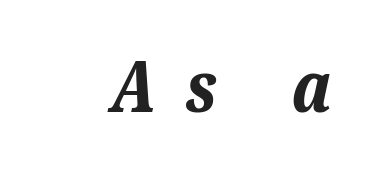
Q: Is the text bold? A: Yes.
Q: Is the text italic (slanted)? A: Yes, it leans right by about 12 degrees.
Q: Is the text underlined? A: No.
Q: Is the spacing between letters normal or unusually wide? A: Unusually wide.
Q: Width (condensed, normal, or wide)? A: Normal.
Q: Stroke contrast? A: Low.
Q: x-height? A: Medium.
Q: Monospaced? A: No.
